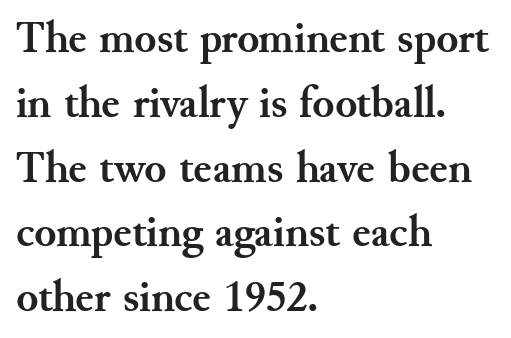
The rendering uses natural spacing where letterforms have individual widths. The text was rendered using a seriffed face with decorative stroke endings. Designer's note — italics off, roman on. The sample has been set heavy, in full bold. Unmarked baselines from the first word to the last.
